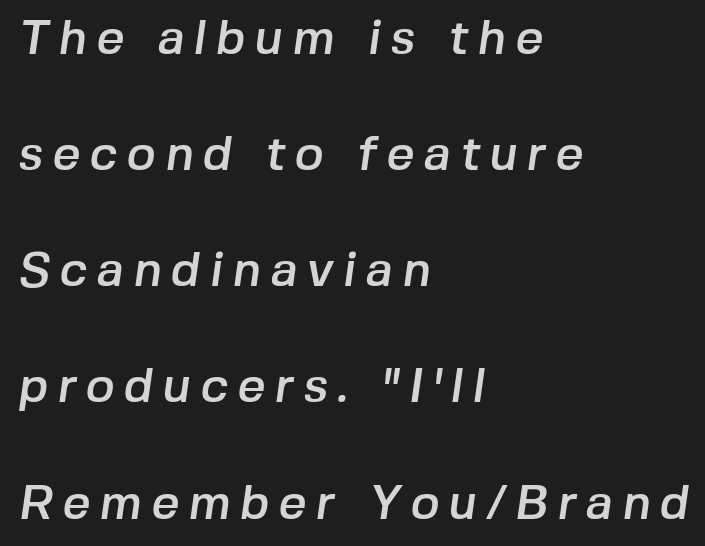
Q: Is the typeface a serif or a sans-serif typeface? A: Sans-serif.
Q: Is the text underlined? A: No.
Q: How is the paragraph aligned? A: Left-aligned.
Q: Is the spacing between lines tight, normal or loose? A: Loose.
Q: Width (condensed, normal, or wide)? A: Normal.
Q: Stroke contrast? A: Low.
Q: x-height? A: Medium.
Q: Monospaced? A: No.
